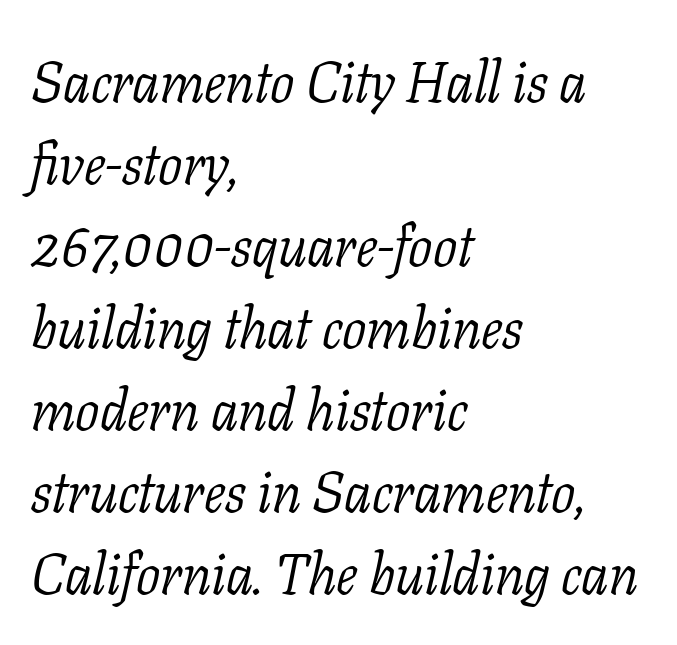
The image shows 57 px light serif type, italic (leaning right); set left-aligned, normal line spacing (1.44x), normal letter spacing, not underlined; low stroke contrast and a medium x-height.
